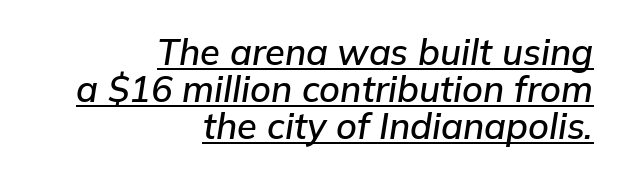
The image shows 36 px text type, italic (leaning right); set right-aligned, tight line spacing (1.03x), normal letter spacing, underlined; low stroke contrast and a medium x-height.
